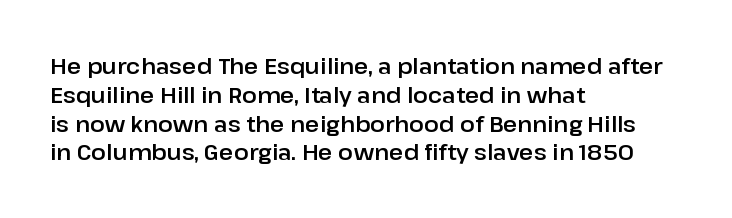
{"italic": "no", "underline": "no", "align": "left", "line_spacing": "normal", "line_spacing_ratio": 1.31, "letter_spacing": "normal", "letter_spacing_em": 0.0, "glyph_px": 22}
